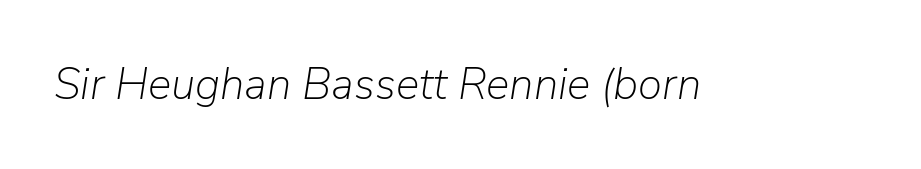
The image shows 44 px light type, italic (leaning right); set normal letter spacing, not underlined; low stroke contrast and a medium x-height.
